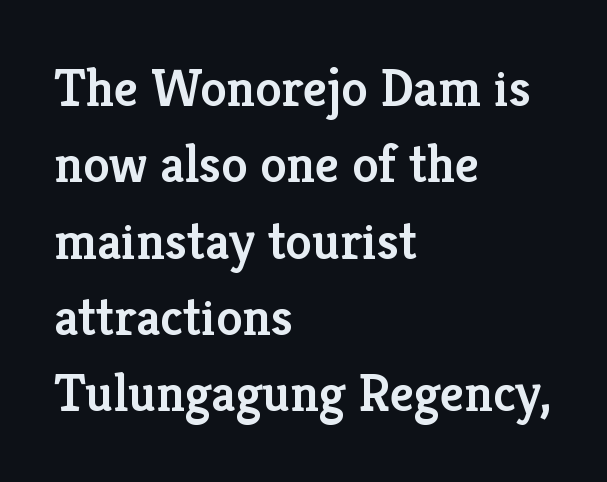
{"serif": "yes", "italic": "no", "bold": "semi", "weight": "semibold", "width": "normal", "stroke_contrast": "low", "x_height": "medium", "monospaced": "no", "underline": "no", "align": "left", "line_spacing": "normal", "line_spacing_ratio": 1.44, "letter_spacing": "normal", "letter_spacing_em": 0.0, "glyph_px": 53}
